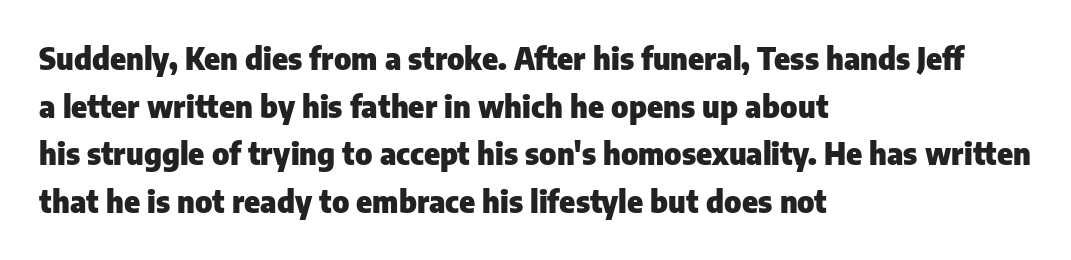
{"serif": "no", "italic": "no", "bold": "yes", "weight": "heavy", "width": "normal", "stroke_contrast": "low", "x_height": "medium", "monospaced": "no", "underline": "no", "align": "left", "line_spacing": "normal", "line_spacing_ratio": 1.59, "letter_spacing": "normal", "letter_spacing_em": 0.0, "glyph_px": 30}
